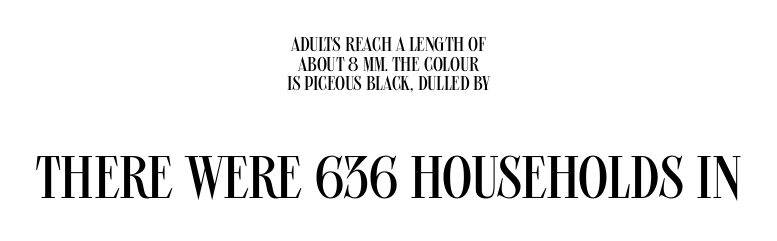
Q: Is the text bold? A: No.
Q: Is the text italic (slanted)? A: No, it is upright.
Q: Is the typeface a serif or a sans-serif typeface? A: Sans-serif.
Q: Is the text underlined? A: No.
Q: How is the paragraph aligned? A: Centered.
Q: Is the spacing between letters normal or unusually wide? A: Normal.
Q: Is the spacing between lines tight, normal or loose? A: Tight.
Q: Which block of text is set in a larger size, the first (top) or the second (bottom)? A: The second (bottom) one.
Q: Width (condensed, normal, or wide)? A: Condensed.
Q: Stroke contrast? A: Medium.
Q: x-height? A: Large.
Q: Monospaced? A: No.
